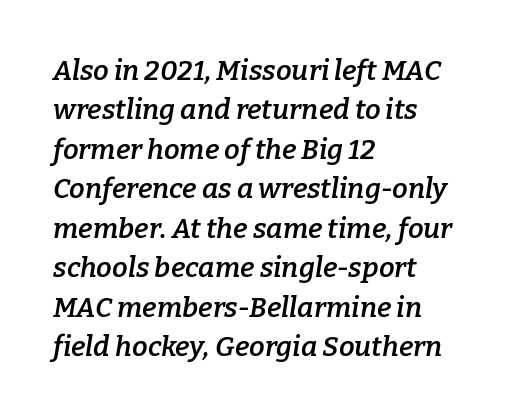
One-word summary of the alignment: left. Note the varied advance widths — an 'i' is clearly narrower than an 'm'. Typographically, this falls in the serif category. Regarding leading, the lines here are spaced in the standard way. Style check: oblique.
